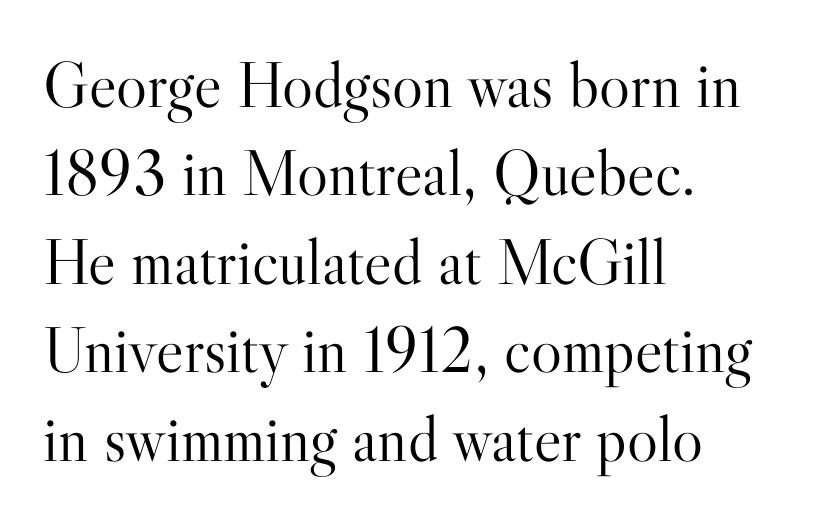
Q: Is the text bold? A: No.
Q: Is the text italic (slanted)? A: No, it is upright.
Q: Is the typeface a serif or a sans-serif typeface? A: Serif.
Q: Is the text underlined? A: No.
Q: How is the paragraph aligned? A: Left-aligned.
Q: Is the spacing between letters normal or unusually wide? A: Normal.
Q: Is the spacing between lines tight, normal or loose? A: Normal.
Q: Width (condensed, normal, or wide)? A: Normal.
Q: Stroke contrast? A: High.
Q: x-height? A: Small.
Q: Monospaced? A: No.
